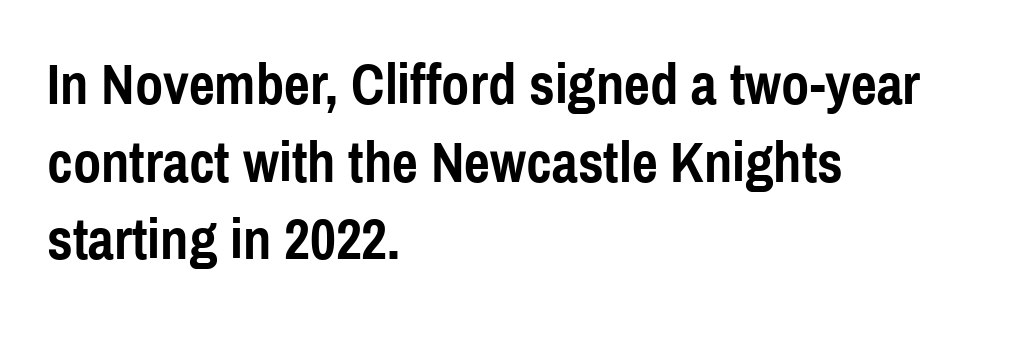
Q: Is the text bold? A: Yes.
Q: Is the text italic (slanted)? A: No, it is upright.
Q: Is the typeface a serif or a sans-serif typeface? A: Sans-serif.
Q: Is the text underlined? A: No.
Q: How is the paragraph aligned? A: Left-aligned.
Q: Is the spacing between letters normal or unusually wide? A: Normal.
Q: Is the spacing between lines tight, normal or loose? A: Normal.
Q: Width (condensed, normal, or wide)? A: Condensed.
Q: x-height? A: Medium.
Q: Monospaced? A: No.
